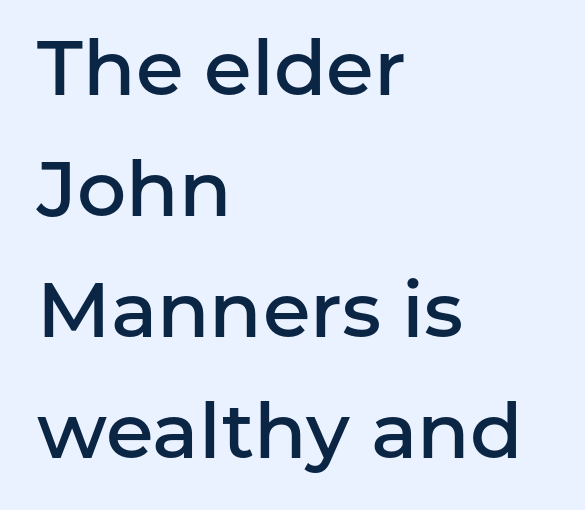
The foot of each line stays bare and open. Slightly chunky letters — semibold, I'd say, not full bold. Style check: upright. The letters advance in unequal steps, a hallmark of proportional type.
